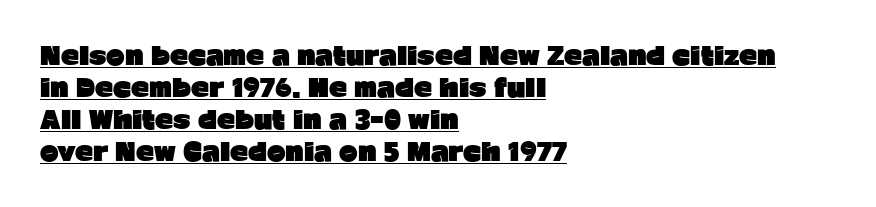
The image shows 25 px bold type, upright; set left-aligned, normal line spacing (1.28x), normal letter spacing, underlined.
